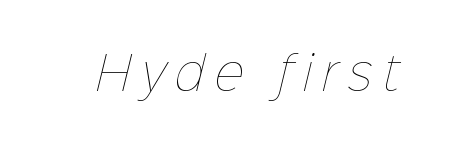
Stems here are at most as thick as an everyday book face. This rendering widens character spacing well past its baseline value. Varying glyph widths throughout — classic text-font behaviour. The zone under the glyphs is completely vacant.
